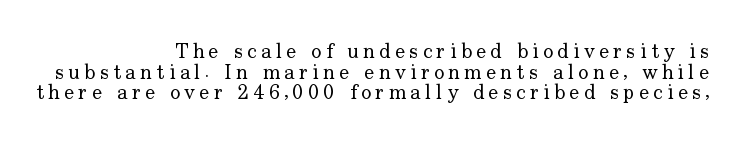
The image shows 21 px text type, upright; set right-aligned, tight line spacing (0.98x), unusually wide letter spacing (+0.21 em), not underlined.
